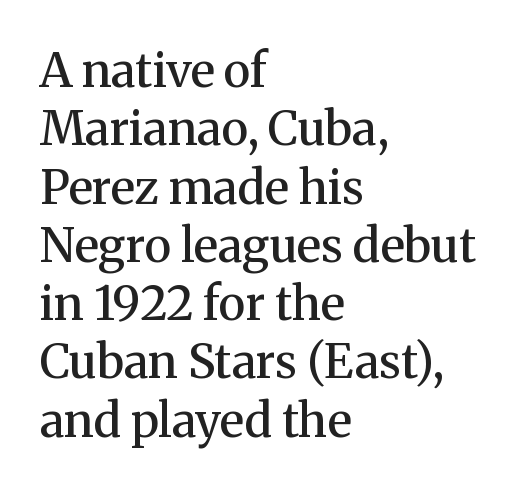
Words appear dense and cohesive because spacing is normal. Note: serifs present on the glyphs. Notice how the stems are strictly vertical — no italics here. Each glyph is drawn with semibold strokes, heavier than normal yet not fully bold. This sample has the flowing, uneven cadence of proportional lettering. Unmarked baselines from the first word to the last.
